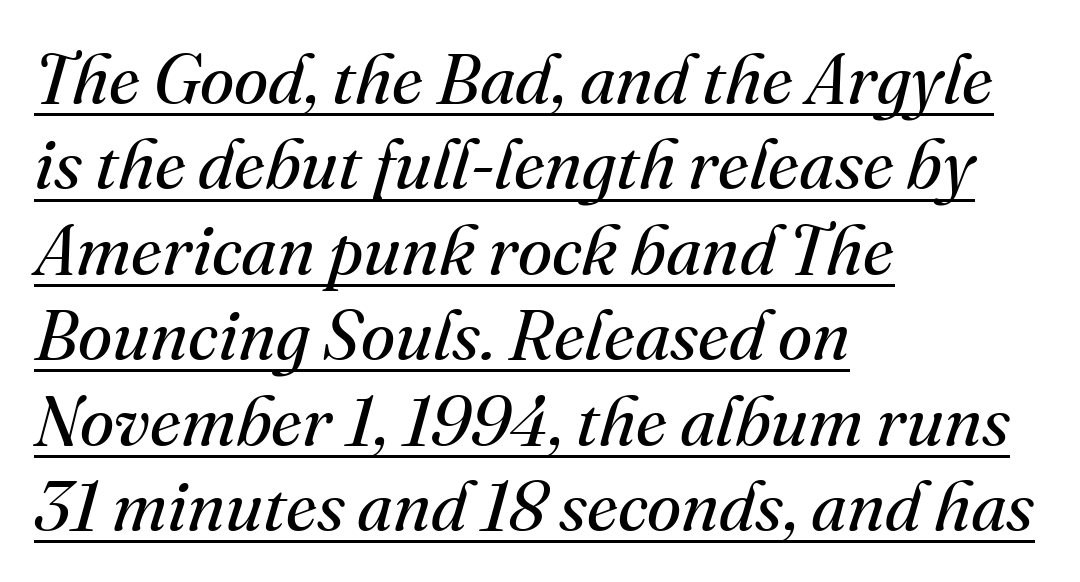
The image shows 70 px regular-weight serif type, italic (leaning right); set left-aligned, line spacing 1.22x, normal letter spacing, underlined; medium stroke contrast and a small x-height.
